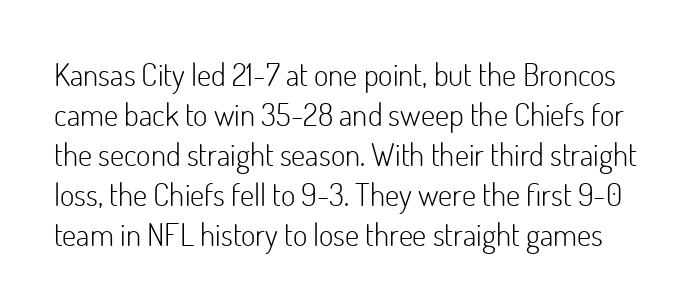
Q: Is the text bold? A: No.
Q: Is the text italic (slanted)? A: No, it is upright.
Q: Is the typeface a serif or a sans-serif typeface? A: Sans-serif.
Q: Is the text underlined? A: No.
Q: Is the spacing between letters normal or unusually wide? A: Normal.
Q: Is the spacing between lines tight, normal or loose? A: Normal.
Q: Width (condensed, normal, or wide)? A: Normal.
Q: Stroke contrast? A: Low.
Q: x-height? A: Small.
Q: Monospaced? A: No.
